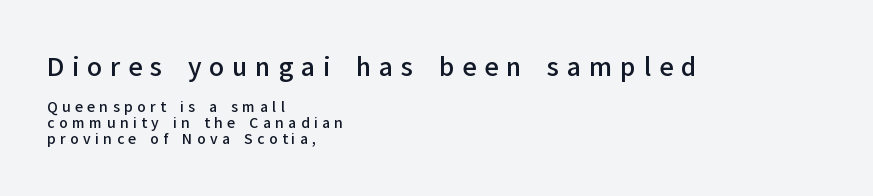
{"italic": "no", "bold": "semi", "underline": "no", "align": "left", "line_spacing": "tight", "line_spacing_ratio": 1.13, "letter_spacing": "wide", "letter_spacing_em": 0.31, "larger_block": "first", "size_ratio": 1.79, "glyph_px": 25}
